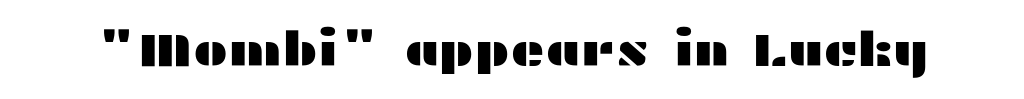
{"serif": "no", "italic": "no", "width": "wide", "stroke_contrast": "medium", "x_height": "medium", "monospaced": "no", "underline": "no", "letter_spacing": "normal", "letter_spacing_em": 0.0, "glyph_px": 47}
